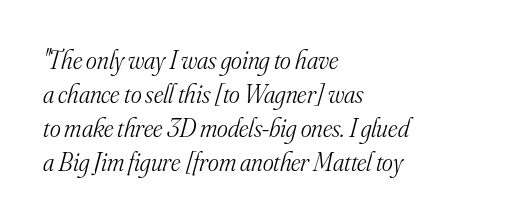
The image shows 26 px text type, italic (leaning right); set left-aligned, normal line spacing (1.31x), normal letter spacing, not underlined.
